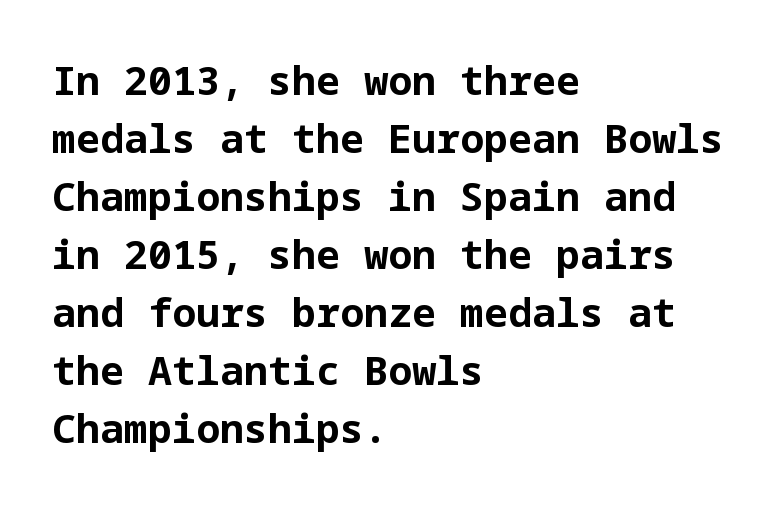
{"serif": "no", "italic": "no", "bold": "yes", "weight": "bold", "width": "normal", "stroke_contrast": "low", "x_height": "medium", "underline": "no", "align": "left", "line_spacing": "normal", "line_spacing_ratio": 1.45, "letter_spacing": "normal", "letter_spacing_em": 0.0, "glyph_px": 40}
